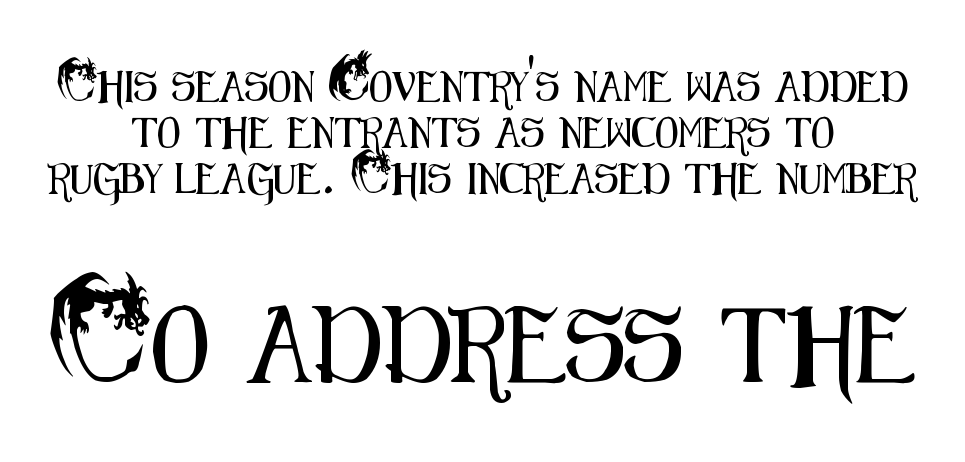
The lettering stays uniformly vertical, giving the passage a roman look. Only glyphs here, with clear space below each row. You can tell from the bare stems that sans-serif type was used. Inter-character spacing is left at the font's built-in metrics.
